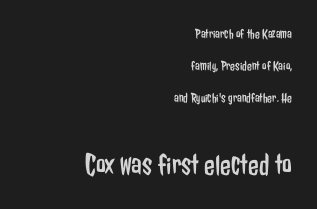
{"serif": "no", "italic": "no", "bold": "no", "weight": "regular", "width": "condensed", "stroke_contrast": "low", "x_height": "medium", "monospaced": "no", "underline": "no", "align": "right", "line_spacing": "loose", "line_spacing_ratio": 2.28, "letter_spacing": "normal", "letter_spacing_em": 0.0, "larger_block": "second", "size_ratio": 2.21, "glyph_px": 31}
